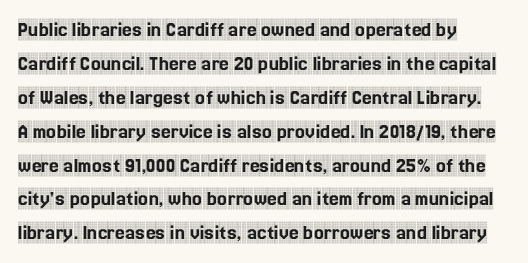
{"italic": "no", "underline": "no", "align": "left", "line_spacing": "normal", "line_spacing_ratio": 1.54, "letter_spacing": "normal", "letter_spacing_em": 0.0, "glyph_px": 22}
